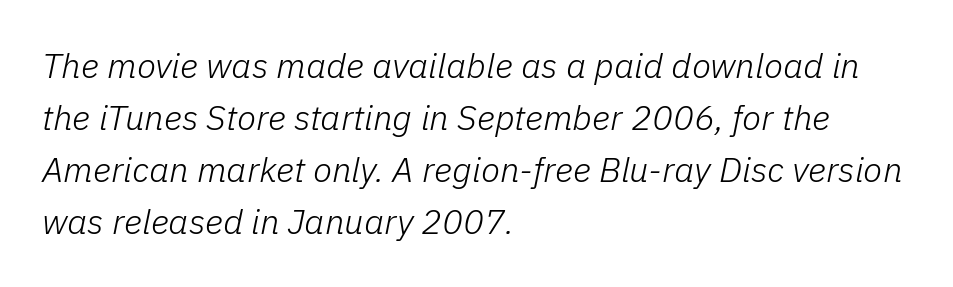
The face used here is proportionally spaced, like ordinary book or web type. Heft: none added — not bold. The face used here has a pronounced slope to its letters. Casual observation: everything's shoved over to the left.
